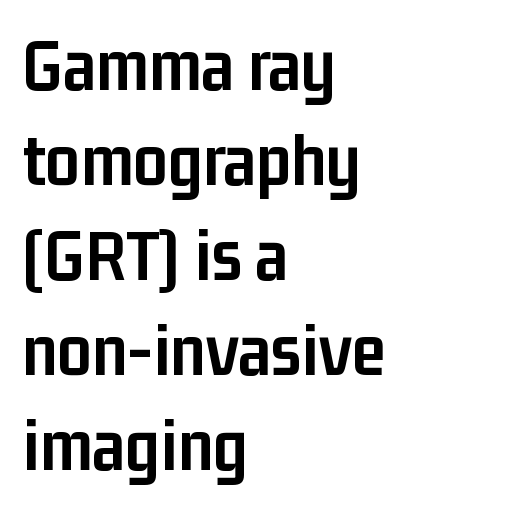
The image shows 76 px semibold, condensed sans-serif type, upright; set left-aligned, normal line spacing (1.25x), normal letter spacing, not underlined; low stroke contrast and a medium x-height.
